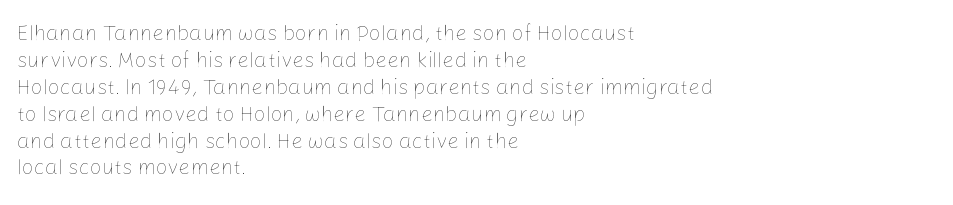
These lines keep a tight, regular rhythm from letter to letter. The rows are spaced the way most documents space them. Nothing heavy about these letters — not bold at all. A roman cut, with each character standing at attention. Check under the words: just untouched page. All the whitespace from short lines collects on the right.
